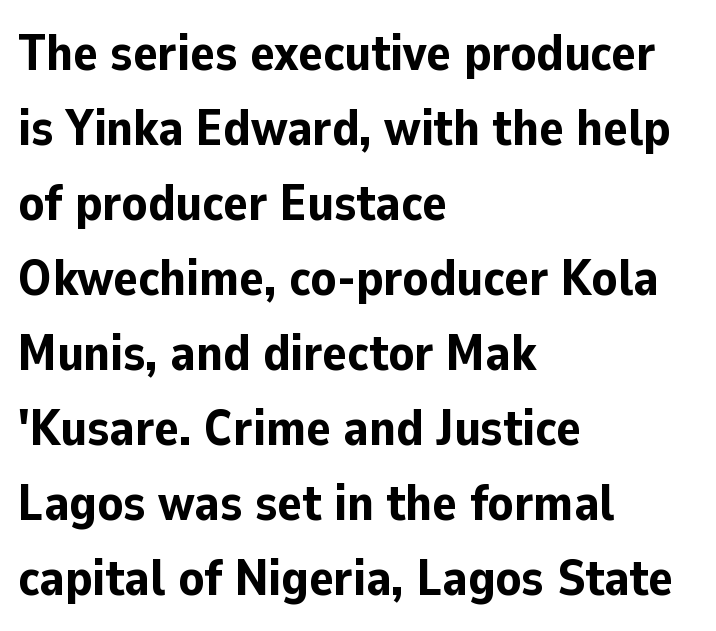
{"serif": "no", "italic": "no", "bold": "yes", "weight": "bold", "width": "normal", "stroke_contrast": "low", "x_height": "medium", "monospaced": "no", "underline": "no", "align": "left", "line_spacing": "normal", "line_spacing_ratio": 1.47, "letter_spacing": "normal", "letter_spacing_em": 0.0, "glyph_px": 51}
